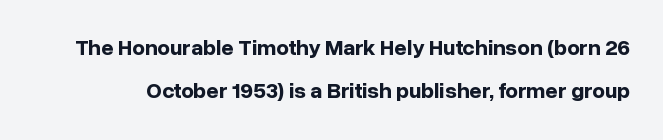
Q: Is the text bold? A: Yes.
Q: Is the text italic (slanted)? A: No, it is upright.
Q: Is the text underlined? A: No.
Q: Is the spacing between letters normal or unusually wide? A: Normal.
Q: Is the spacing between lines tight, normal or loose? A: Loose.
